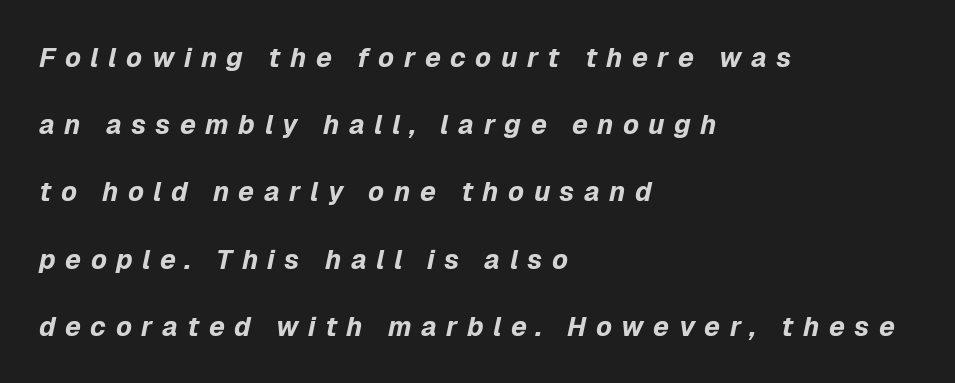
{"italic": "yes", "lean": "right", "slant_degrees": 12, "bold": "yes", "underline": "no", "align": "left", "line_spacing": "loose", "line_spacing_ratio": 2.49, "letter_spacing": "wide", "letter_spacing_em": 0.35, "glyph_px": 27}
